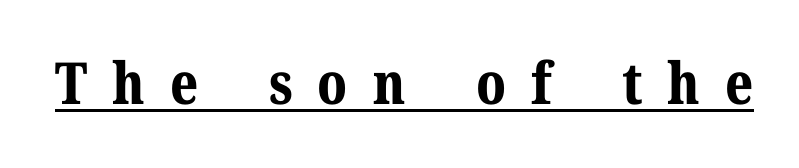
The image shows 58 px bold serif type, upright; set unusually wide letter spacing (+0.43 em), underlined; medium stroke contrast and a medium x-height.
